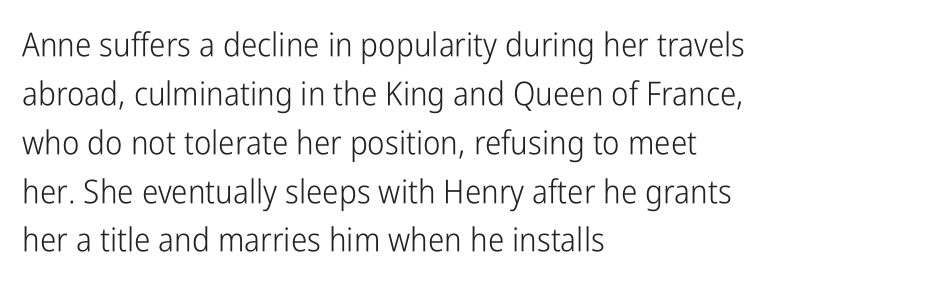
When letters stand straight like this, we call the style roman or upright. A typesetter would call this proportional, since set widths differ per character. Nothing unusual about the tracking: characters are spaced as the font intends. The line-height multiplier appears to be the usual default. Check the space under the baseline: it is left empty. In CSS terms this would be text-align: left.
